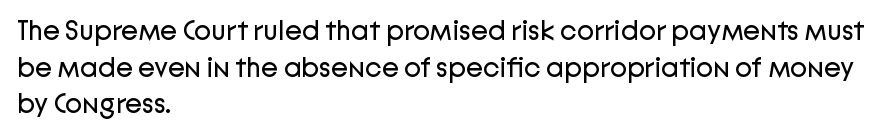
Characters follow at the spacing the type designer built in. Whoever set this chose a conventional vertical rhythm. No letter is thick-stroked: the sample isn't bold. The typeface chosen for these lines omits serifs. Where is the straight margin? On the left.
